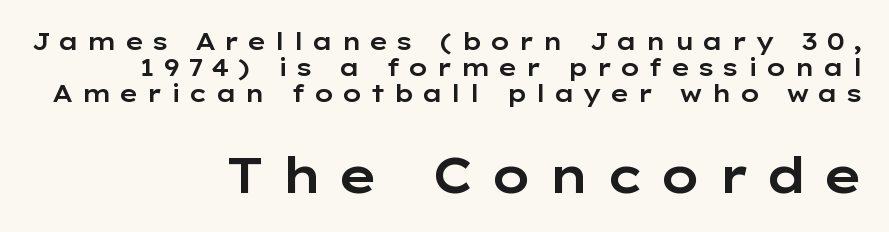
{"serif": "no", "italic": "no", "width": "wide", "stroke_contrast": "low", "x_height": "medium", "monospaced": "no", "underline": "no", "align": "right", "line_spacing": "tight", "line_spacing_ratio": 1.09, "letter_spacing": "wide", "letter_spacing_em": 0.32, "larger_block": "second", "size_ratio": 2.04, "glyph_px": 49}
